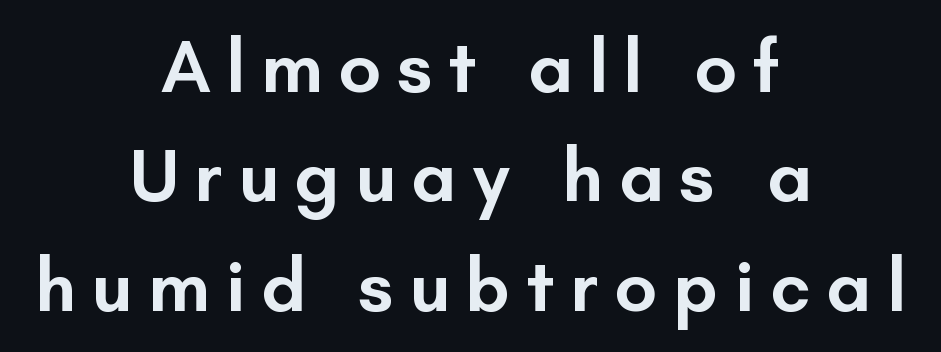
The image shows 75 px semibold sans-serif type, upright; set centered, normal line spacing (1.46x), unusually wide letter spacing (+0.21 em), not underlined; low stroke contrast and a small x-height.
